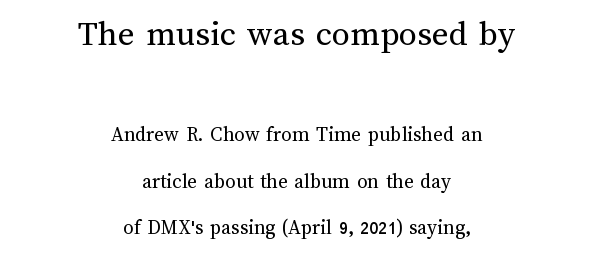
Unmarked baselines from the first word to the last. Style check: upright. Each letter keeps its own natural width here, so spacing adapts to shape. The composition opens big and finishes small. The lines are quadded center.
